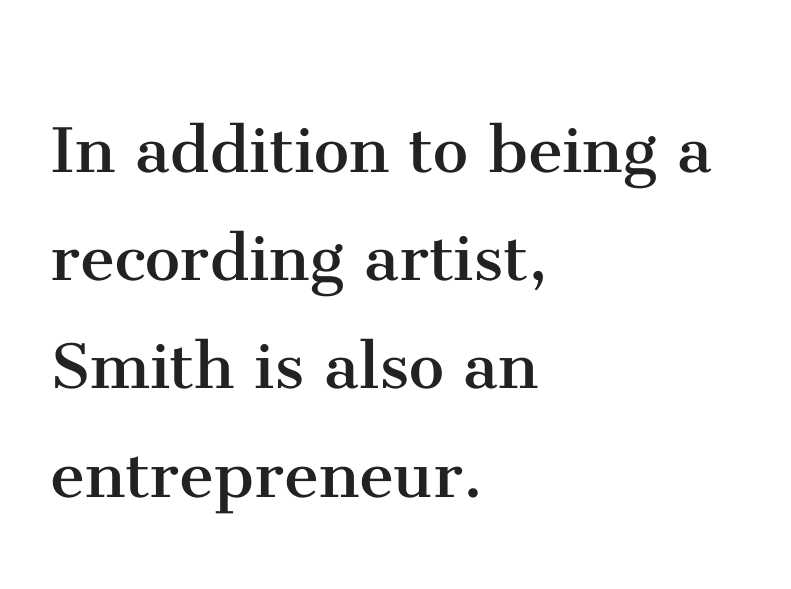
The image shows 79 px regular-weight serif type, upright; set left-aligned, normal line spacing (1.37x), normal letter spacing, not underlined; medium stroke contrast and a medium x-height.
